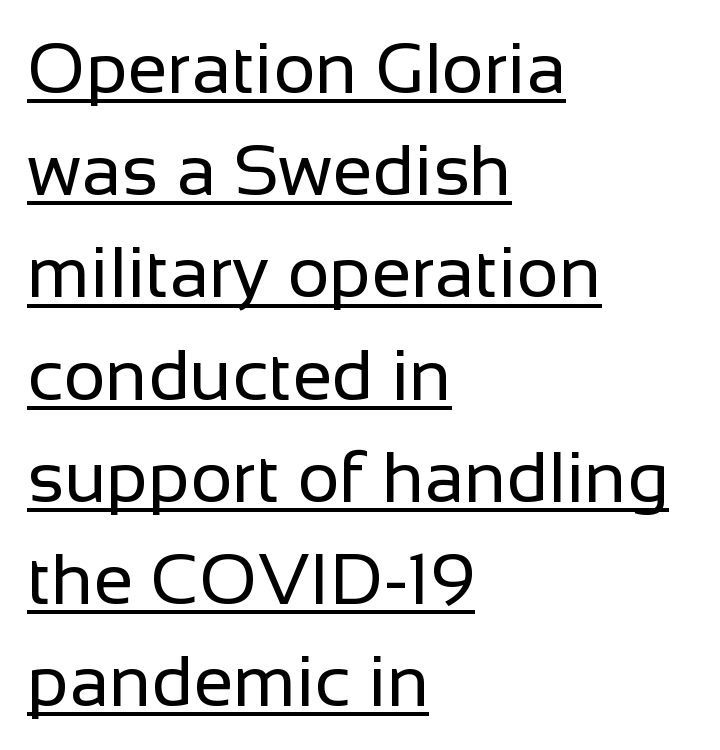
Q: Is the text bold? A: No.
Q: Is the text italic (slanted)? A: No, it is upright.
Q: Is the typeface a serif or a sans-serif typeface? A: Sans-serif.
Q: Is the text underlined? A: Yes.
Q: How is the paragraph aligned? A: Left-aligned.
Q: Is the spacing between letters normal or unusually wide? A: Normal.
Q: Is the spacing between lines tight, normal or loose? A: Normal.
Q: Width (condensed, normal, or wide)? A: Normal.
Q: Stroke contrast? A: Low.
Q: x-height? A: Medium.
Q: Monospaced? A: No.
